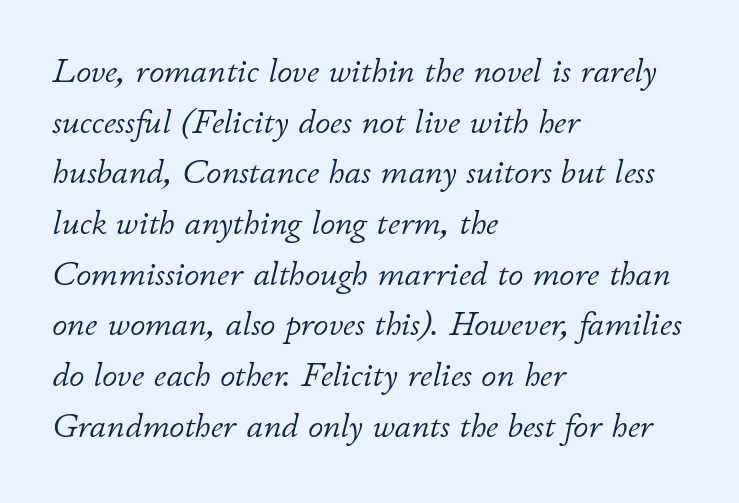
The image shows 34 px light type, italic (leaning right); set left-aligned, normal line spacing (1.49x), normal letter spacing, not underlined; low stroke contrast and a small x-height.
